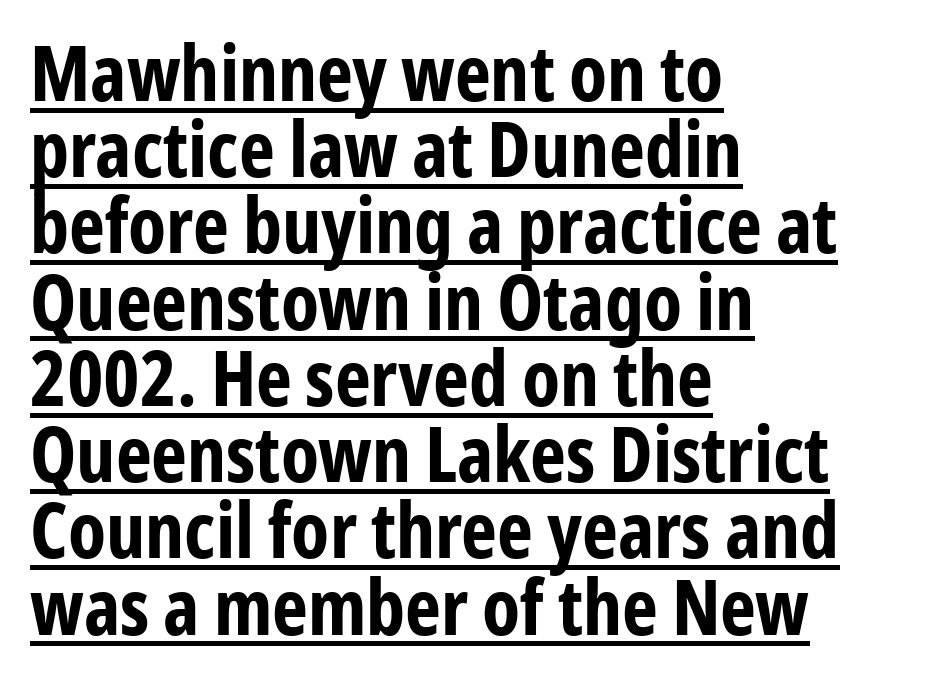
The image shows 77 px bold, condensed sans-serif type, upright; set left-aligned, tight line spacing (0.99x), normal letter spacing, underlined; low stroke contrast and a medium x-height.
